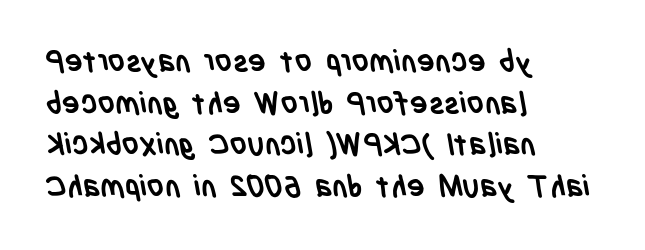
The image shows 30 px semibold, condensed sans-serif type; set left-aligned, normal line spacing (1.39x), normal letter spacing, not underlined; low stroke contrast and a large x-height.
